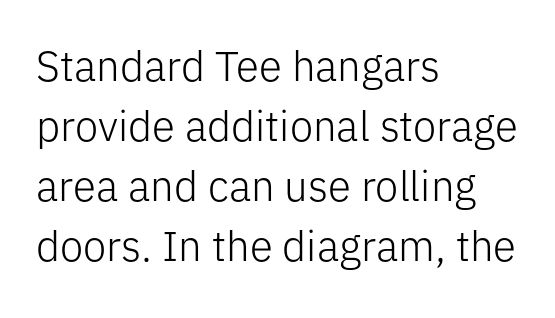
The typography opts for an upright posture over an oblique one. The passage shown has conventional tracking throughout. Summary of weight: not heavy and not bold. A bare baseline throughout the passage. Layout note: lines flush left. A typesetter would call this proportional, since set widths differ per character.
